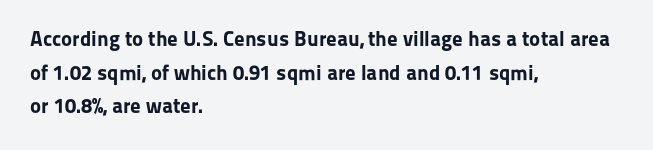
Q: Is the text bold? A: Yes.
Q: Is the text italic (slanted)? A: No, it is upright.
Q: Is the text underlined? A: No.
Q: How is the paragraph aligned? A: Left-aligned.
Q: Is the spacing between letters normal or unusually wide? A: Normal.
Q: Is the spacing between lines tight, normal or loose? A: Normal.
